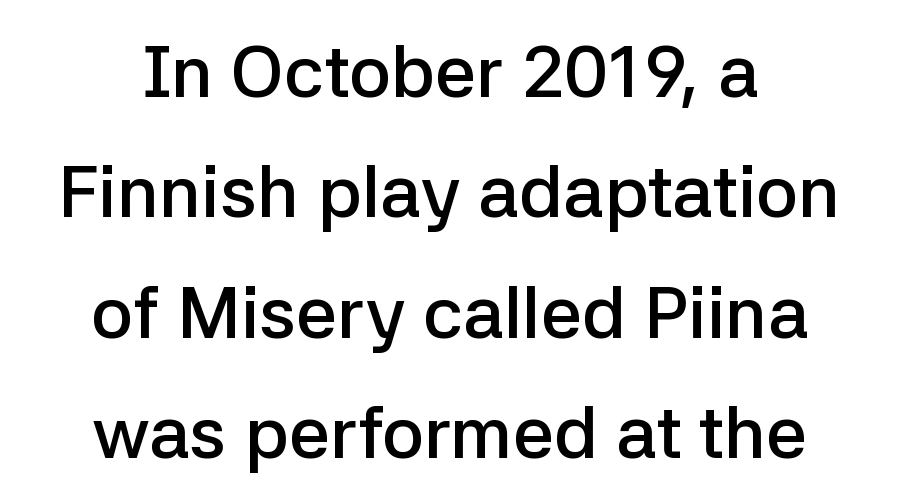
Each word holds together tightly as a unit, with standard inter-letter gaps. Ascenders rise straight up at ninety degrees. Compared with typical paragraphs, the rows here are spaced about the same. The specimen omits any rule beneath the text block's lines.
